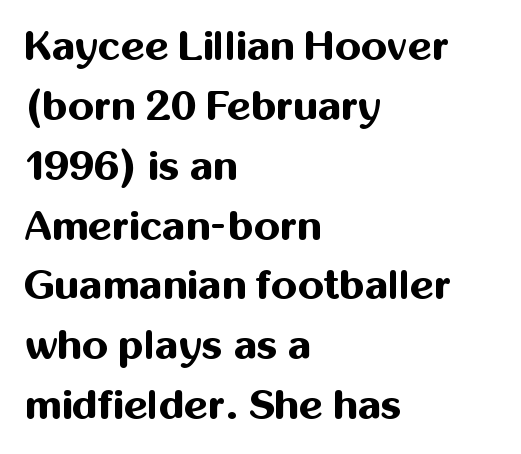
{"serif": "no", "italic": "no", "bold": "yes", "weight": "bold", "width": "normal", "stroke_contrast": "medium", "x_height": "medium", "monospaced": "no", "underline": "no", "align": "left", "line_spacing": "normal", "line_spacing_ratio": 1.46, "letter_spacing": "normal", "letter_spacing_em": 0.0, "glyph_px": 41}
